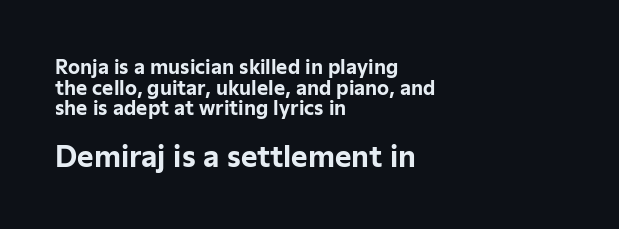
Q: Is the text bold? A: Yes.
Q: Is the text italic (slanted)? A: No, it is upright.
Q: Is the typeface a serif or a sans-serif typeface? A: Sans-serif.
Q: Is the text underlined? A: No.
Q: How is the paragraph aligned? A: Left-aligned.
Q: Is the spacing between letters normal or unusually wide? A: Normal.
Q: Is the spacing between lines tight, normal or loose? A: Tight.
Q: Which block of text is set in a larger size, the first (top) or the second (bottom)? A: The second (bottom) one.
Q: Width (condensed, normal, or wide)? A: Normal.
Q: Stroke contrast? A: Low.
Q: x-height? A: Medium.
Q: Monospaced? A: No.
